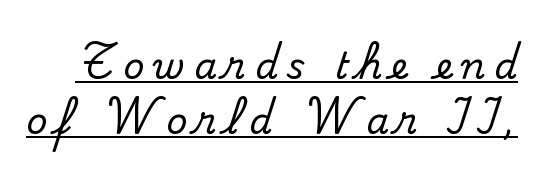
Q: Is the text italic (slanted)? A: Yes.
Q: Is the text underlined? A: Yes.
Q: Is the spacing between letters normal or unusually wide? A: Unusually wide.
Q: Is the spacing between lines tight, normal or loose? A: Normal.
Q: Width (condensed, normal, or wide)? A: Normal.
Q: Stroke contrast? A: Medium.
Q: x-height? A: Small.
Q: Monospaced? A: No.
